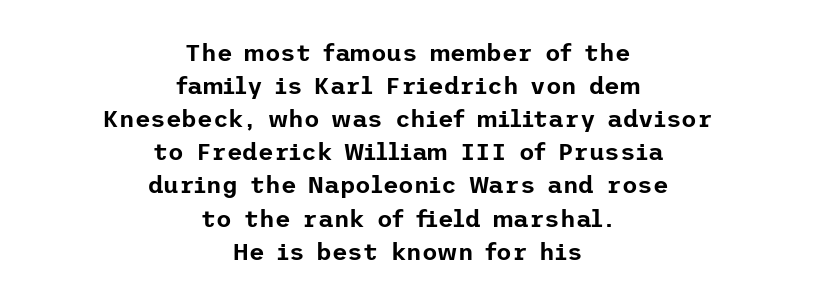
Q: Is the text italic (slanted)? A: No, it is upright.
Q: Is the text underlined? A: No.
Q: How is the paragraph aligned? A: Centered.
Q: Is the spacing between letters normal or unusually wide? A: Normal.
Q: Is the spacing between lines tight, normal or loose? A: Normal.
